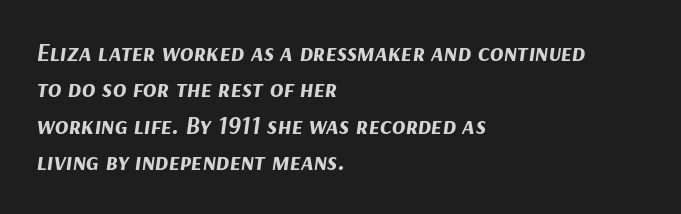
{"italic": "yes", "lean": "right", "slant_degrees": 9, "bold": "yes", "underline": "no", "align": "left", "line_spacing": "normal", "line_spacing_ratio": 1.46, "letter_spacing": "normal", "letter_spacing_em": 0.0, "glyph_px": 25}
